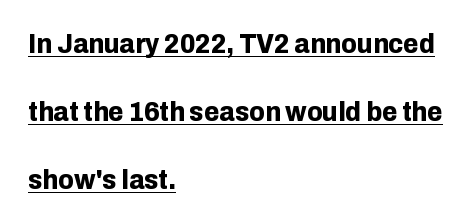
Glyph-to-glyph distance matches everyday printed text. The letters stand straight up with perfectly vertical stems. Caption: multi-line text, flush left, ragged right. Descenders here cross a horizontal rule under the line. The characters look thick and weighty, a clear bold.
